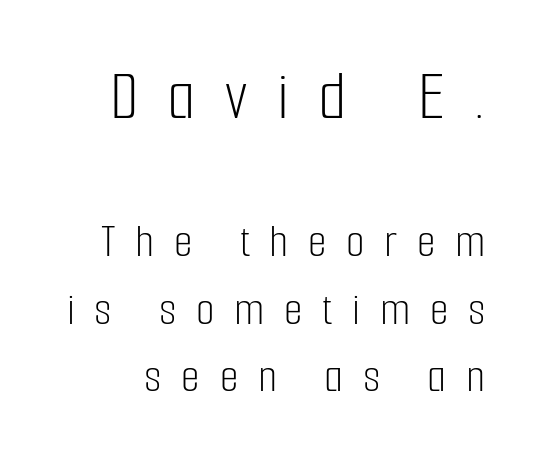
The image shows 72 px light, condensed sans-serif type, upright; set normal line spacing (1.41x), unusually wide letter spacing (+0.41 em), not underlined; the first (top) block is 1.5x larger; low stroke contrast and a medium x-height.
